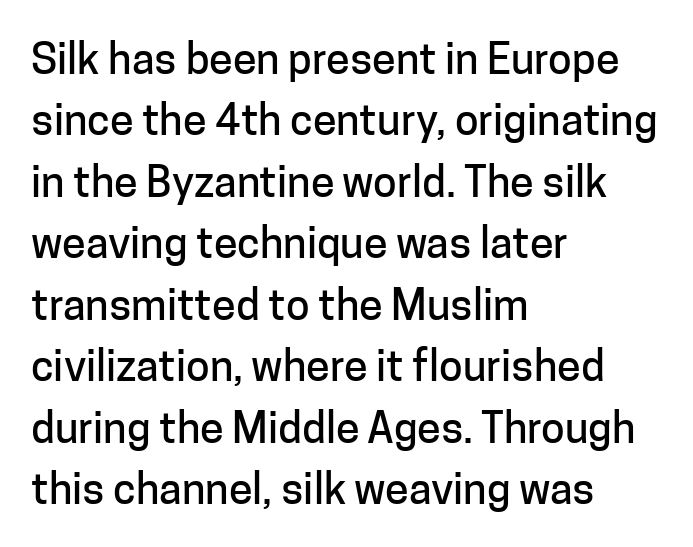
Spacing between characters is what you'd get straight out of the box. Looks like regular typesetting: each glyph gets only the width it needs. Notice how descenders clear the ascenders below comfortably — that's standard leading. Is the block centered? No — it sits flush against the left margin.
